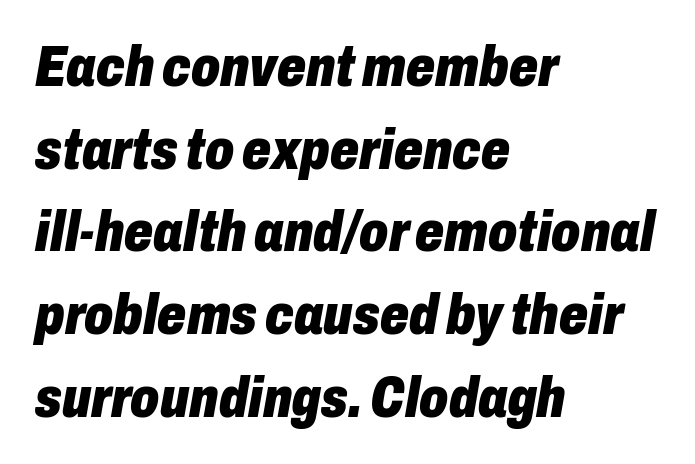
The image shows 57 px heavy, condensed type, italic (leaning right); set left-aligned, normal line spacing (1.45x), normal letter spacing, not underlined; low stroke contrast and a medium x-height.
